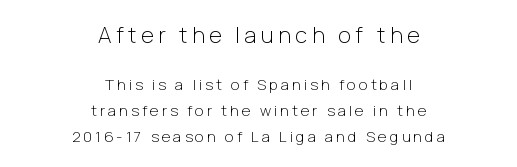
Q: Is the text bold? A: No.
Q: Is the text italic (slanted)? A: No, it is upright.
Q: Is the text underlined? A: No.
Q: How is the paragraph aligned? A: Centered.
Q: Is the spacing between letters normal or unusually wide? A: Unusually wide.
Q: Which block of text is set in a larger size, the first (top) or the second (bottom)? A: The first (top) one.
